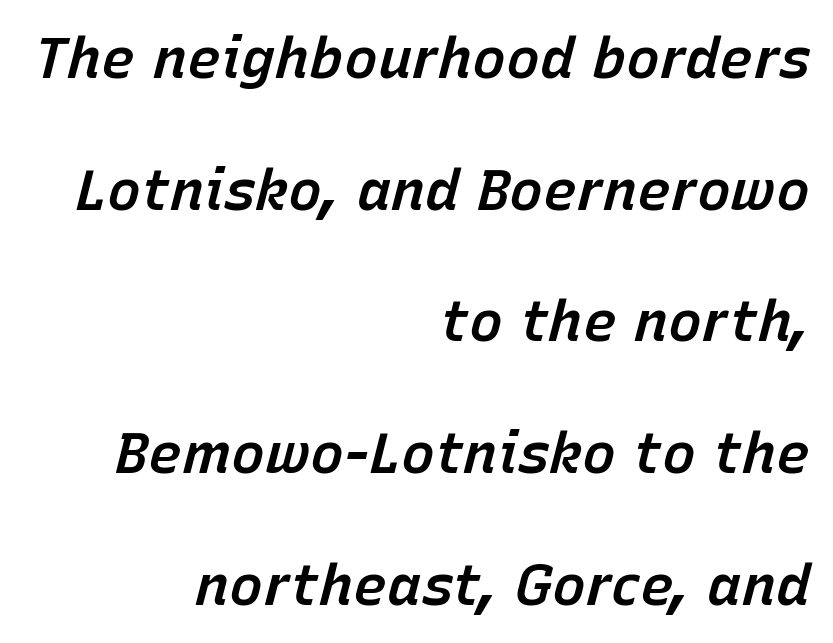
The type is set solid horizontally, with unmodified tracking. The glyphs are unaccompanied by any horizontal stroke below them. Style check: oblique. These lines stack with their right ends in a neat column. Weight check: semibold — heavier than regular, not quite bold. Each letter keeps its own natural width here, so spacing adapts to shape.
